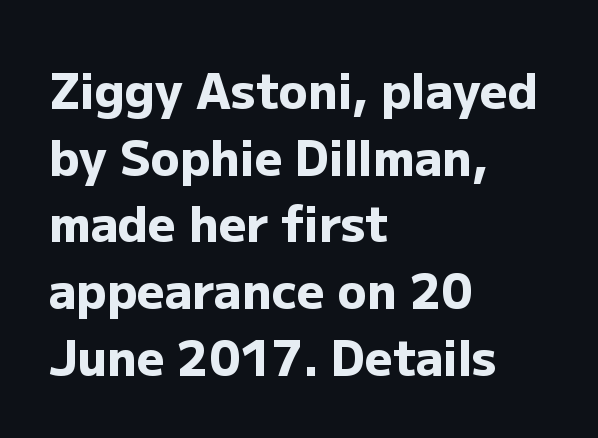
The ragged edge is on the right, which tells us the setting is flush left. I'd call this a sans setting — the letters go barefoot. This rendering features lettering with no underline. Note the varied advance widths — an 'i' is clearly narrower than an 'm'. A roman cut, with each character standing at attention.
